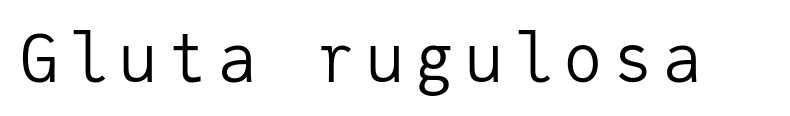
{"serif": "no", "italic": "no", "bold": "no", "weight": "regular", "width": "normal", "stroke_contrast": "low", "x_height": "medium", "monospaced": "yes", "underline": "no", "glyph_px": 66}
